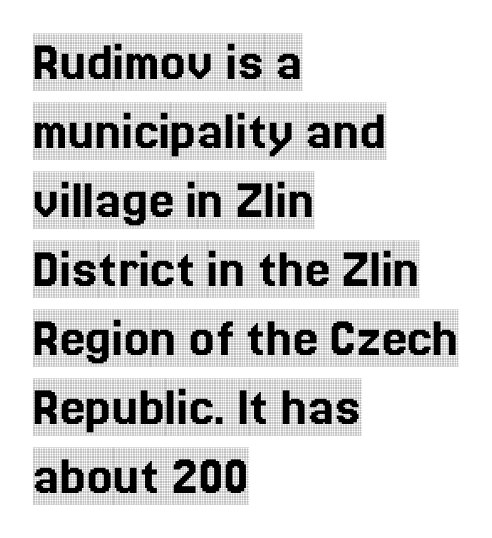
Proportional: the letters do not fall into vertical columns. Words float on clear page, feet unadorned. Short and long lines alike share a common starting point at left. You can tell it's not italic because the verticals are truly vertical.
